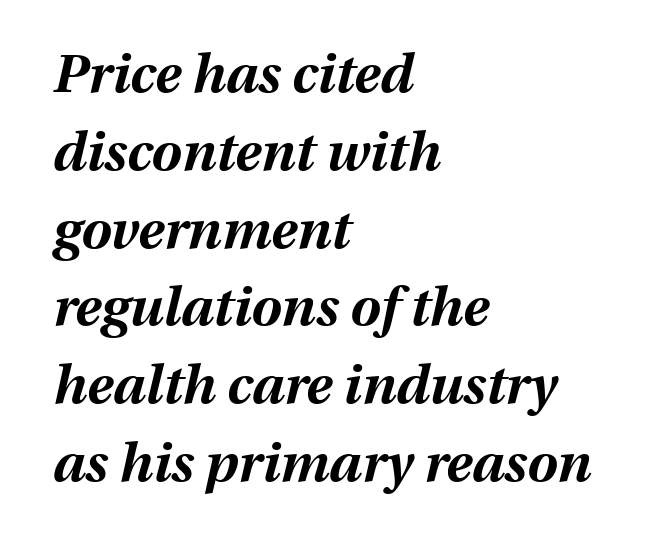
The image shows 54 px bold type, italic (leaning right); set left-aligned, normal line spacing (1.44x), normal letter spacing, not underlined; medium stroke contrast and a medium x-height.
